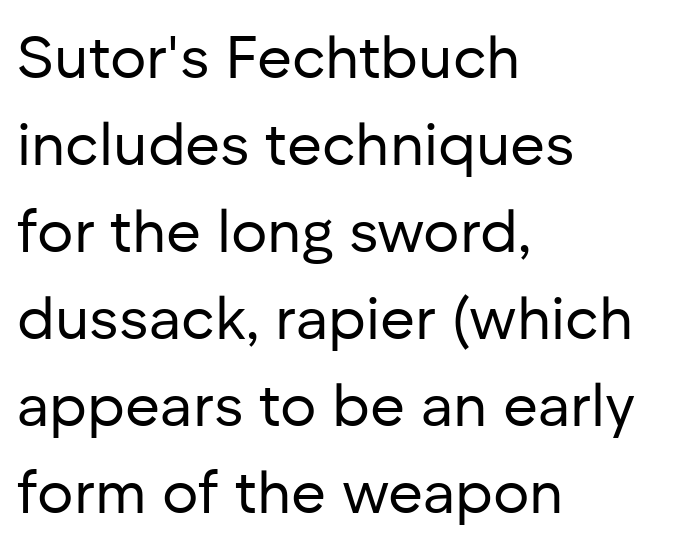
The image shows 60 px regular-weight sans-serif type, upright; set left-aligned, normal line spacing (1.45x), normal letter spacing, not underlined; low stroke contrast and a medium x-height.
